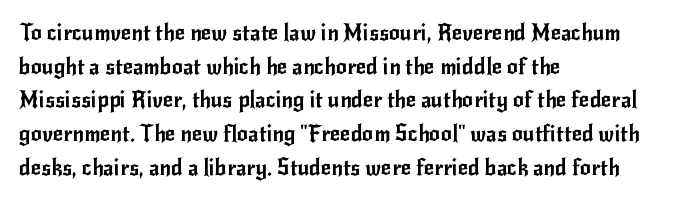
Q: Is the text italic (slanted)? A: No, it is upright.
Q: Is the text underlined? A: No.
Q: How is the paragraph aligned? A: Left-aligned.
Q: Is the spacing between letters normal or unusually wide? A: Normal.
Q: Is the spacing between lines tight, normal or loose? A: Normal.
